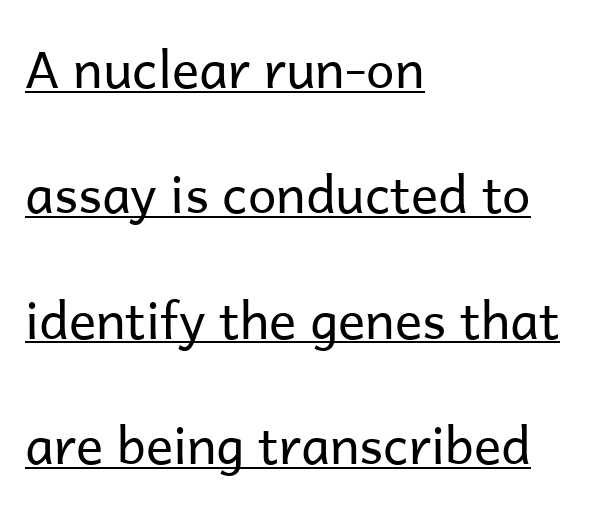
Notice the wide empty band between every row — that's loose leading. Like a heading marked for emphasis, these lines bear an underscore. Look at the bottom of the vertical strokes: they stop flat, with no serifs. The horizontal fit of the characters is conventional and even. Notice how the passage keeps a crisp vertical edge on the left only.
